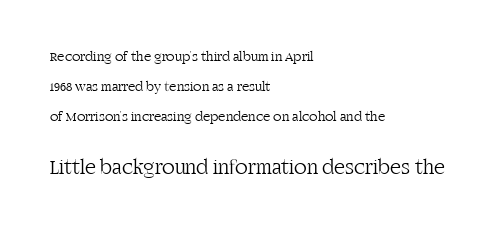
{"italic": "no", "bold": "no", "underline": "no", "align": "left", "line_spacing": "loose", "line_spacing_ratio": 2.15, "letter_spacing": "normal", "letter_spacing_em": 0.0, "larger_block": "second", "size_ratio": 1.5, "glyph_px": 21}
